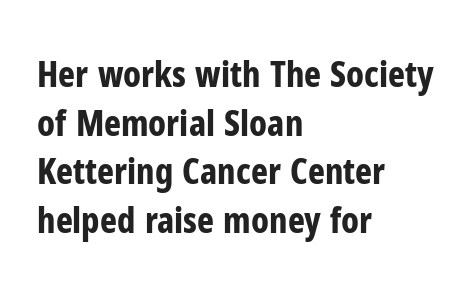
{"serif": "no", "italic": "no", "bold": "yes", "weight": "bold", "width": "condensed", "stroke_contrast": "low", "x_height": "medium", "monospaced": "no", "underline": "no", "align": "left", "line_spacing": "normal", "line_spacing_ratio": 1.35, "letter_spacing": "normal", "letter_spacing_em": 0.0, "glyph_px": 36}
